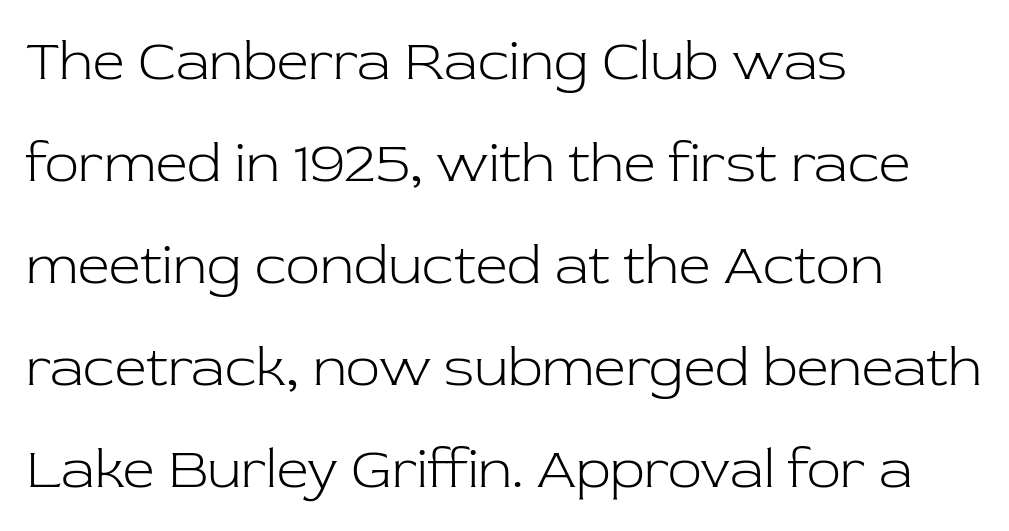
The image shows 56 px light serif type, upright; set left-aligned, line spacing 1.82x, normal letter spacing, not underlined; low stroke contrast and a medium x-height.
